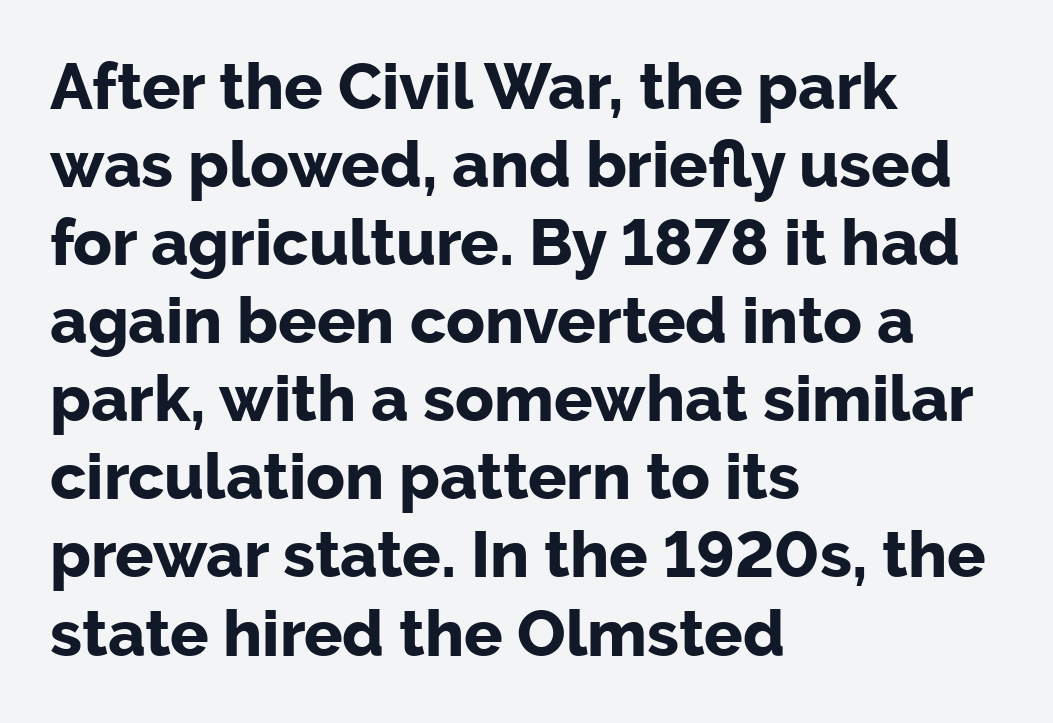
{"serif": "no", "italic": "no", "bold": "yes", "weight": "bold", "width": "normal", "stroke_contrast": "low", "x_height": "medium", "monospaced": "no", "underline": "no", "align": "left", "line_spacing_ratio": 1.22, "letter_spacing": "normal", "letter_spacing_em": 0.0, "glyph_px": 64}
